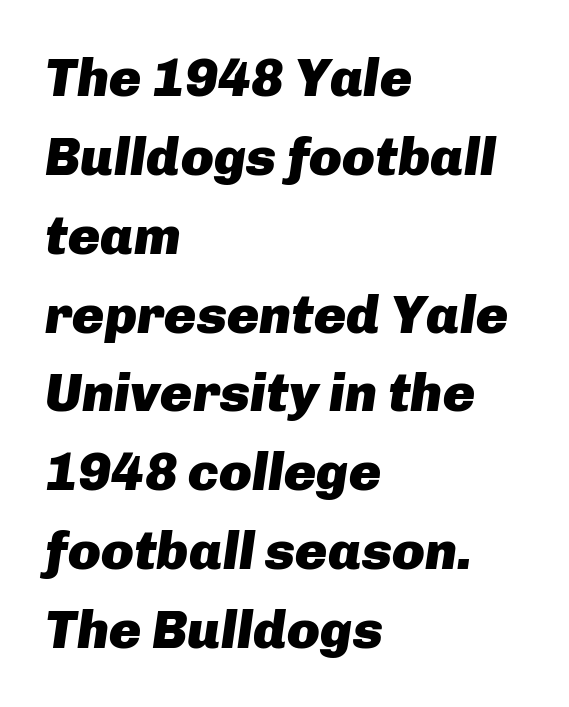
Vertically, the passage feels balanced, rows spaced as you'd expect. Do the characters align in a grid? No, the font is proportional. In terms of posture, this sample is oblique. Descender tails drop into unmarked territory.
